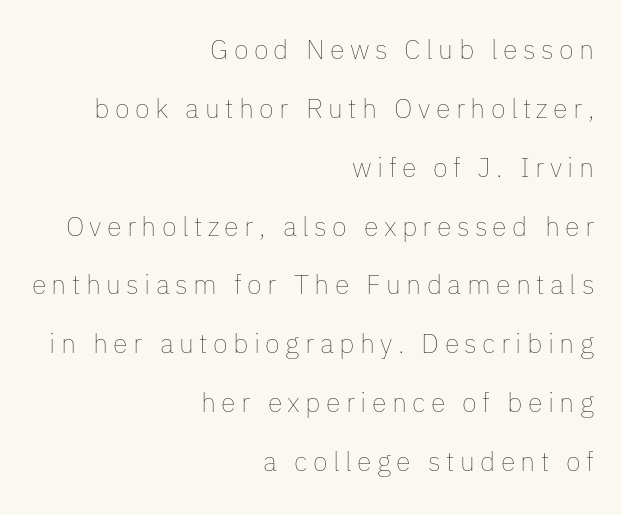
Q: Is the text bold? A: No.
Q: Is the text italic (slanted)? A: No, it is upright.
Q: Is the text underlined? A: No.
Q: How is the paragraph aligned? A: Right-aligned.
Q: Is the spacing between letters normal or unusually wide? A: Unusually wide.
Q: Is the spacing between lines tight, normal or loose? A: Loose.
